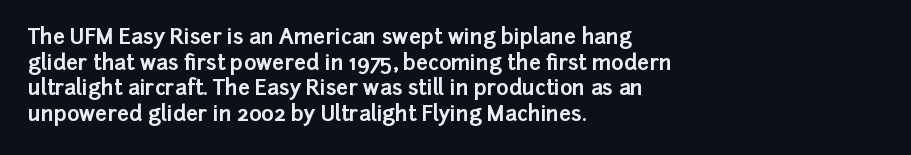
Q: Is the text bold? A: Yes.
Q: Is the text italic (slanted)? A: No, it is upright.
Q: Is the text underlined? A: No.
Q: How is the paragraph aligned? A: Left-aligned.
Q: Is the spacing between letters normal or unusually wide? A: Normal.
